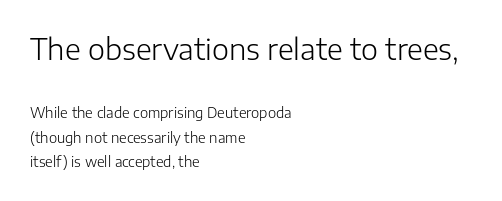
Q: Is the text bold? A: No.
Q: Is the text italic (slanted)? A: No, it is upright.
Q: Is the typeface a serif or a sans-serif typeface? A: Sans-serif.
Q: Is the text underlined? A: No.
Q: How is the paragraph aligned? A: Left-aligned.
Q: Is the spacing between letters normal or unusually wide? A: Normal.
Q: Which block of text is set in a larger size, the first (top) or the second (bottom)? A: The first (top) one.
Q: Width (condensed, normal, or wide)? A: Normal.
Q: Stroke contrast? A: Low.
Q: x-height? A: Medium.
Q: Monospaced? A: No.
